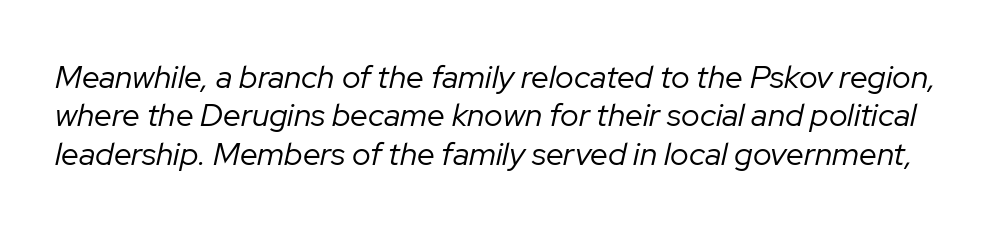
The image shows 32 px regular-weight type, italic (leaning right); set line spacing 1.2x, normal letter spacing, not underlined; low stroke contrast and a medium x-height.
